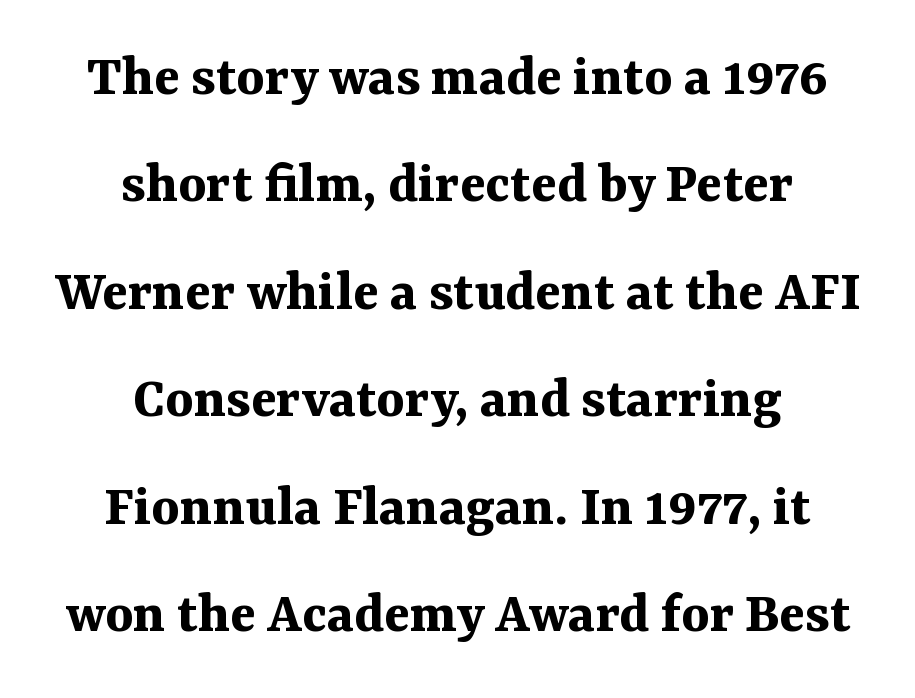
Q: Is the text bold? A: Yes.
Q: Is the text italic (slanted)? A: No, it is upright.
Q: Is the typeface a serif or a sans-serif typeface? A: Serif.
Q: Is the text underlined? A: No.
Q: How is the paragraph aligned? A: Centered.
Q: Is the spacing between letters normal or unusually wide? A: Normal.
Q: Width (condensed, normal, or wide)? A: Normal.
Q: Stroke contrast? A: Medium.
Q: x-height? A: Medium.
Q: Monospaced? A: No.
